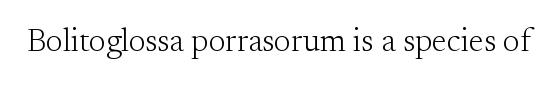
Q: Is the text bold? A: No.
Q: Is the text italic (slanted)? A: No, it is upright.
Q: Is the typeface a serif or a sans-serif typeface? A: Serif.
Q: Is the text underlined? A: No.
Q: Is the spacing between letters normal or unusually wide? A: Normal.
Q: Width (condensed, normal, or wide)? A: Normal.
Q: Stroke contrast? A: Medium.
Q: x-height? A: Small.
Q: Monospaced? A: No.
